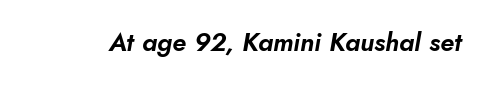
The image shows 26 px text type, italic (leaning right); set normal letter spacing, not underlined.
